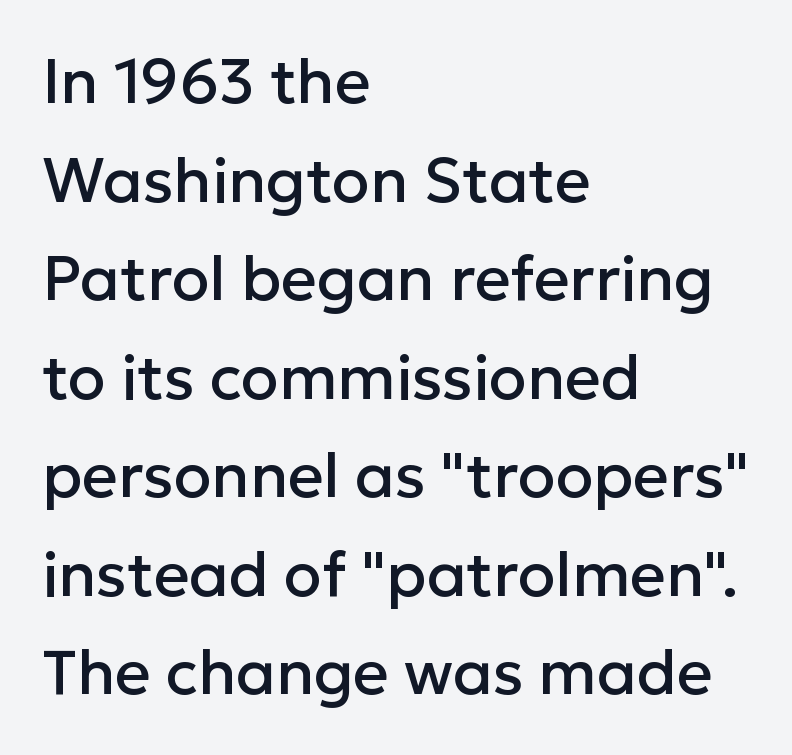
{"serif": "no", "italic": "no", "width": "normal", "stroke_contrast": "low", "x_height": "medium", "monospaced": "no", "underline": "no", "align": "left", "line_spacing": "normal", "line_spacing_ratio": 1.59, "letter_spacing": "normal", "letter_spacing_em": 0.0, "glyph_px": 62}
